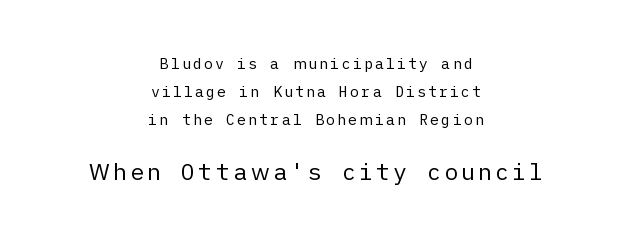
This layout puts the modest block above and the oversized block below. The lettering stays uniformly vertical, giving the passage a roman look. The foot of each line stays bare and open. If you folded the block vertically in half, each line would mirror itself in length. The passage shown is not bold in any degree.
